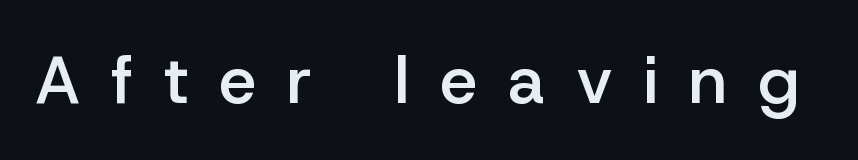
{"serif": "no", "italic": "no", "bold": "semi", "weight": "semibold", "width": "normal", "stroke_contrast": "low", "x_height": "medium", "monospaced": "no", "underline": "no", "letter_spacing": "wide", "letter_spacing_em": 0.46, "glyph_px": 67}
